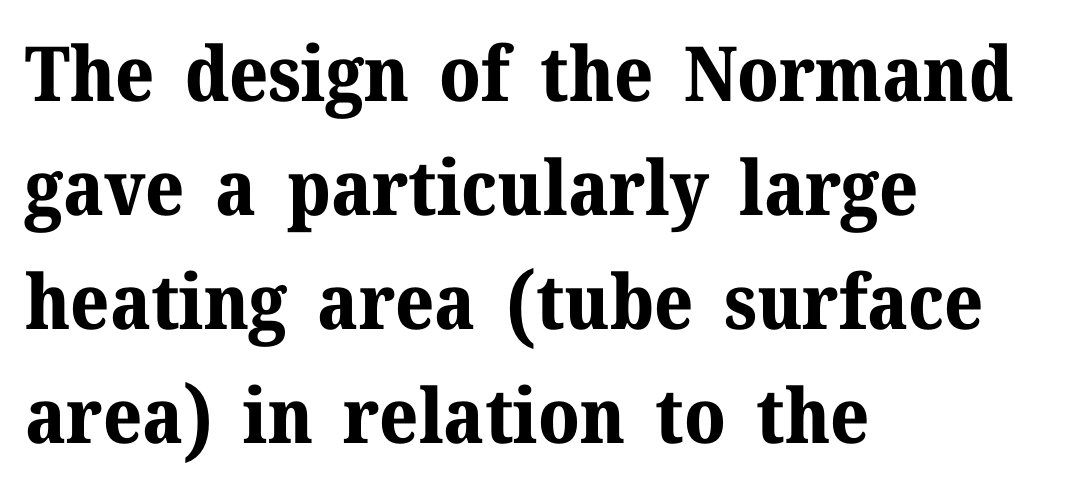
The image shows 76 px bold serif type, upright; set left-aligned, normal line spacing (1.5x), normal letter spacing, not underlined; medium stroke contrast and a medium x-height.
